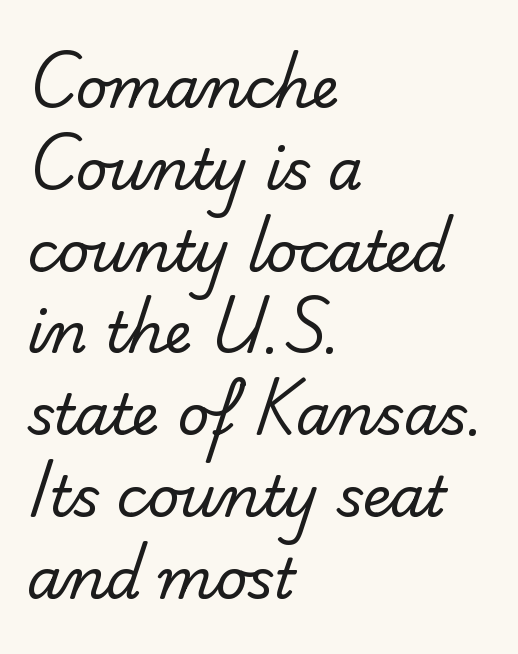
The image shows 56 px regular-weight sans-serif type; set left-aligned, normal line spacing (1.46x), normal letter spacing, not underlined; low stroke contrast and a small x-height.
